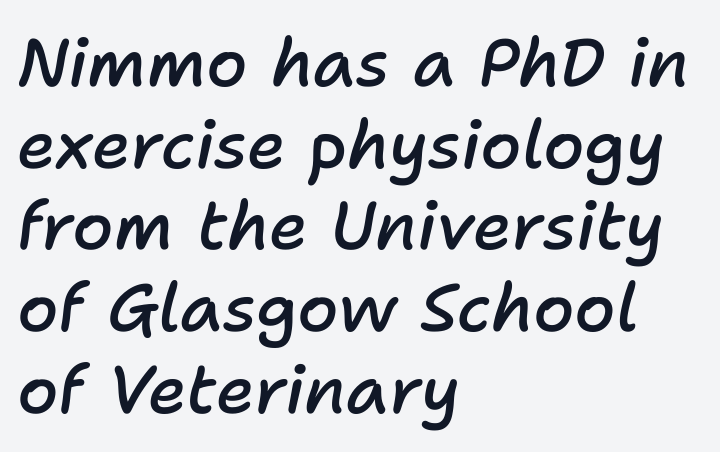
Semibold letterforms, between regular and bold. Character widths vary here, with narrow letters taking less room than wide ones. A classic flush-left, rag-right setting is used for this passage. Honestly, there is no underline to notice here at all. This sample uses plain, unmodified letter spacing.
